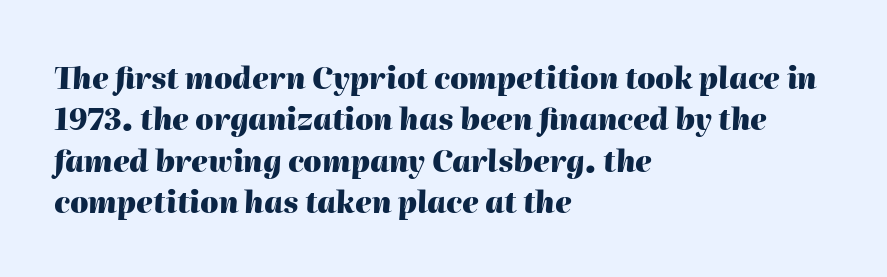
The image shows 29 px heavy type, italic (leaning right); set left-aligned, normal line spacing (1.43x), normal letter spacing, not underlined; high stroke contrast and a medium x-height.
